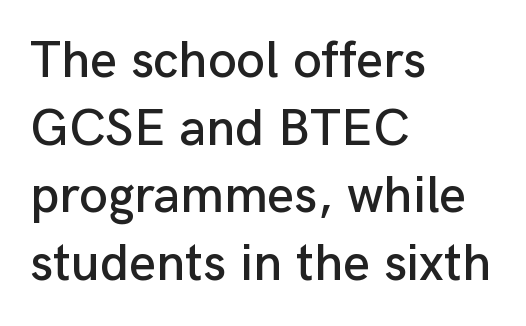
{"serif": "no", "italic": "no", "width": "normal", "stroke_contrast": "low", "x_height": "medium", "monospaced": "no", "underline": "no", "align": "left", "line_spacing": "normal", "line_spacing_ratio": 1.3, "letter_spacing": "normal", "letter_spacing_em": 0.0, "glyph_px": 52}
